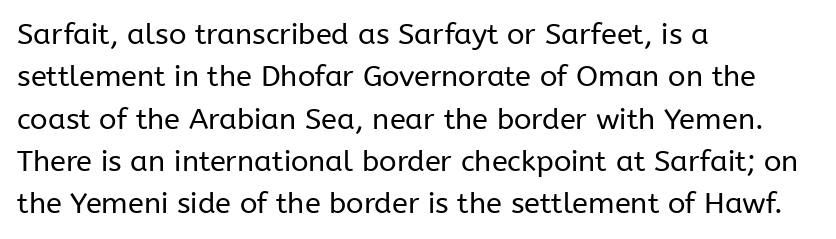
Quick note: not italic, upright. Nobody touched the tracking dial on this one. Teacher's note: observe the even left margin — that is flush-left alignment. No heavy texture on the line: the type isn't bold. Serifs: no, the terminals of the letterforms are clean. Each letter keeps its own natural width here, so spacing adapts to shape.
